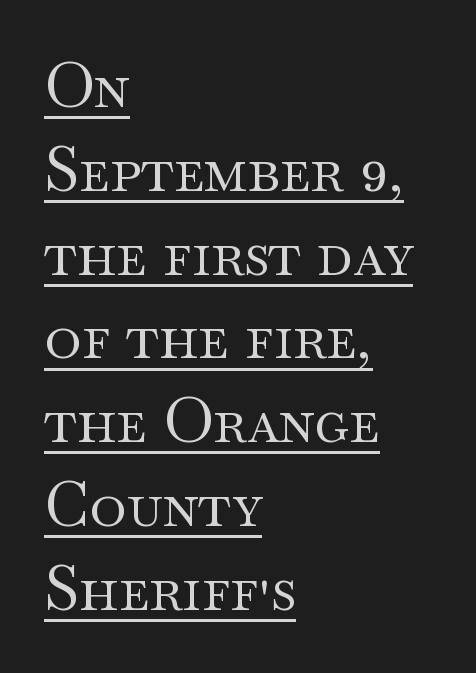
The image shows 63 px regular-weight, wide serif type, upright; set left-aligned, normal line spacing (1.33x), normal letter spacing, underlined; medium stroke contrast and a small x-height.
